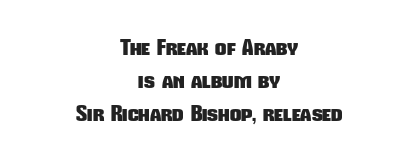
The image shows 22 px bold type; set centered, normal line spacing (1.51x), normal letter spacing, not underlined.
